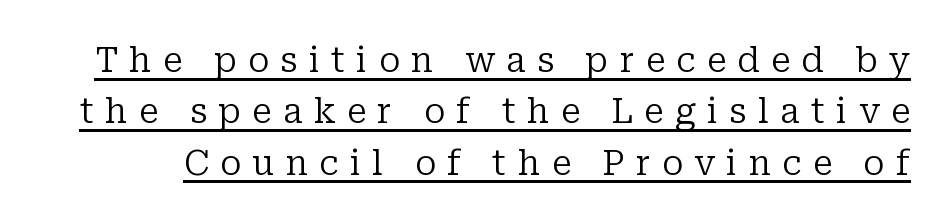
Honestly, the row spacing looks completely unremarkable. A serif font was chosen for this passage. Letter spacing: wide. The typesetter has applied underlining to the passage shown. The passage shown is not bold in any degree.
